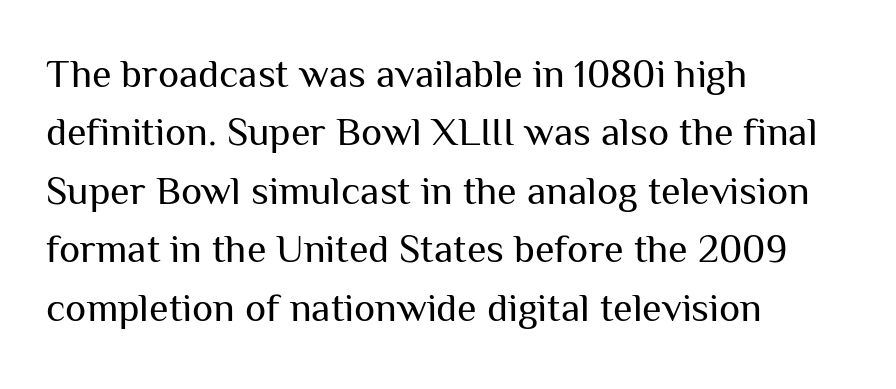
{"serif": "no", "italic": "no", "bold": "no", "weight": "regular", "width": "normal", "stroke_contrast": "medium", "x_height": "medium", "monospaced": "no", "underline": "no", "align": "left", "line_spacing": "normal", "line_spacing_ratio": 1.46, "letter_spacing": "normal", "letter_spacing_em": 0.0, "glyph_px": 40}
